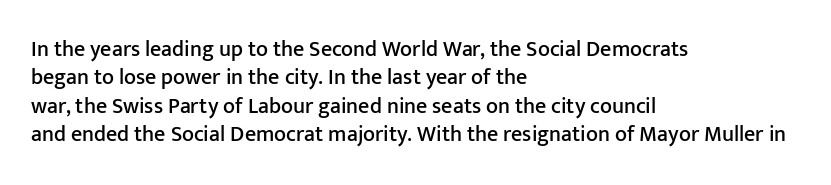
{"italic": "no", "underline": "no", "align": "left", "line_spacing": "normal", "line_spacing_ratio": 1.29, "letter_spacing": "normal", "letter_spacing_em": 0.0, "glyph_px": 22}
